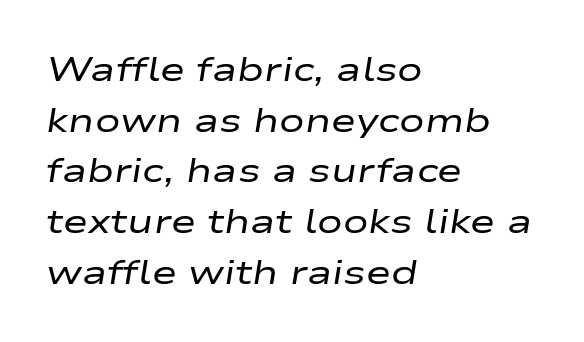
Short note: letters normally spaced. The lettering tilts uniformly, giving the passage an italic look. Heaviness? Minimal to ordinary, like unemphasized prose. This rendering uses left alignment, leaving the right contour irregular. A typesetter would call this leading conventional body-copy spacing.
